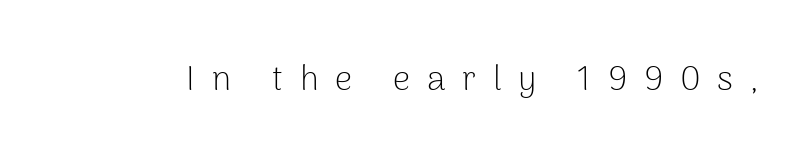
The font sits on the lighter half of the weight spectrum, regular included. The passage shown is not underscored anywhere. Classification — sans serif. Character widths vary here, with narrow letters taking less room than wide ones. If you drew a line through each stem, it would be perfectly vertical. This rendering widens character spacing well past its baseline value.
